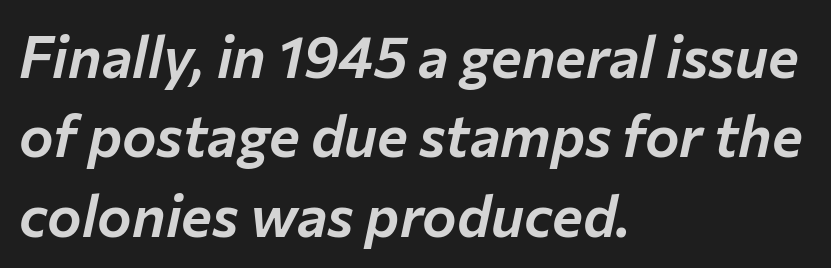
The image shows 58 px text type, italic (leaning right); set left-aligned, normal line spacing (1.37x), normal letter spacing, not underlined; low stroke contrast and a medium x-height.
